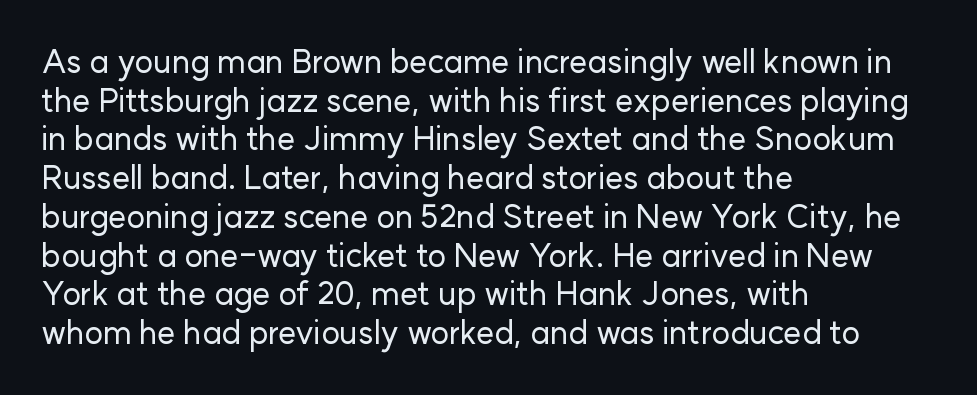
{"serif": "no", "italic": "no", "width": "normal", "stroke_contrast": "low", "x_height": "medium", "monospaced": "no", "underline": "no", "align": "left", "line_spacing_ratio": 1.21, "letter_spacing": "normal", "letter_spacing_em": 0.0, "glyph_px": 32}
